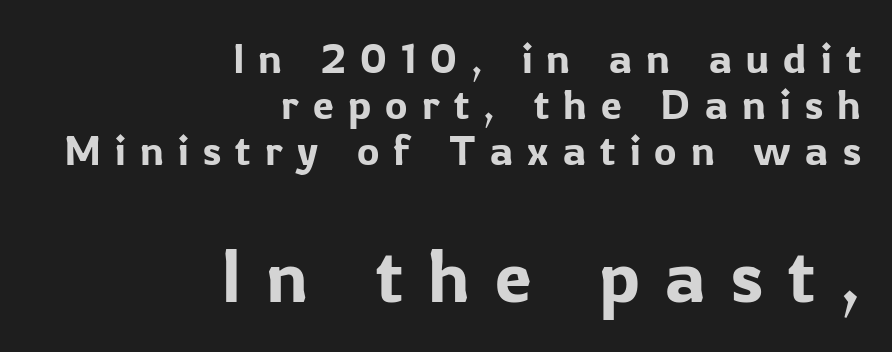
The image shows 74 px sans-serif type, upright; set right-aligned, tight line spacing (1.09x), unusually wide letter spacing (+0.34 em), not underlined; the second (bottom) block is 1.76x larger; low stroke contrast and a medium x-height.
